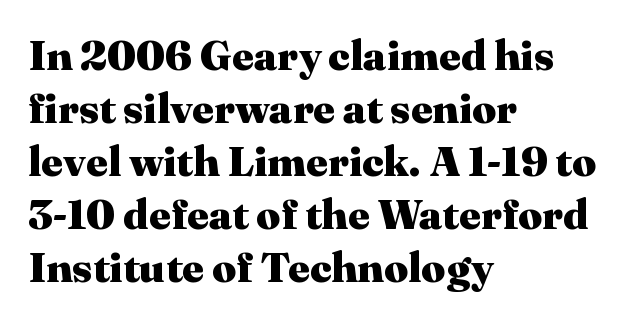
The image shows 42 px heavy serif type, upright; set left-aligned, normal line spacing (1.26x), normal letter spacing, not underlined; medium stroke contrast and a medium x-height.
